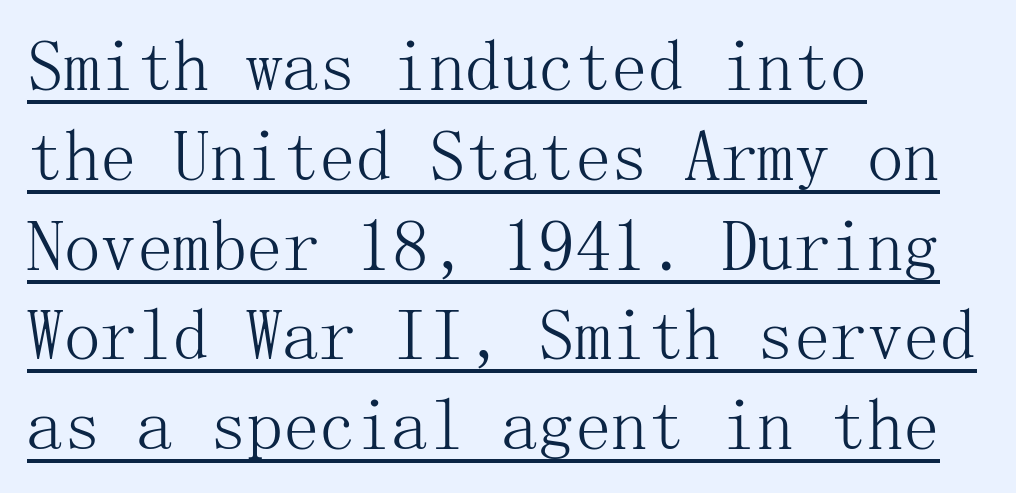
Q: Is the text bold? A: No.
Q: Is the text italic (slanted)? A: No, it is upright.
Q: Is the typeface a serif or a sans-serif typeface? A: Serif.
Q: Is the text underlined? A: Yes.
Q: How is the paragraph aligned? A: Left-aligned.
Q: Is the spacing between letters normal or unusually wide? A: Normal.
Q: Width (condensed, normal, or wide)? A: Normal.
Q: Stroke contrast? A: Medium.
Q: x-height? A: Medium.
